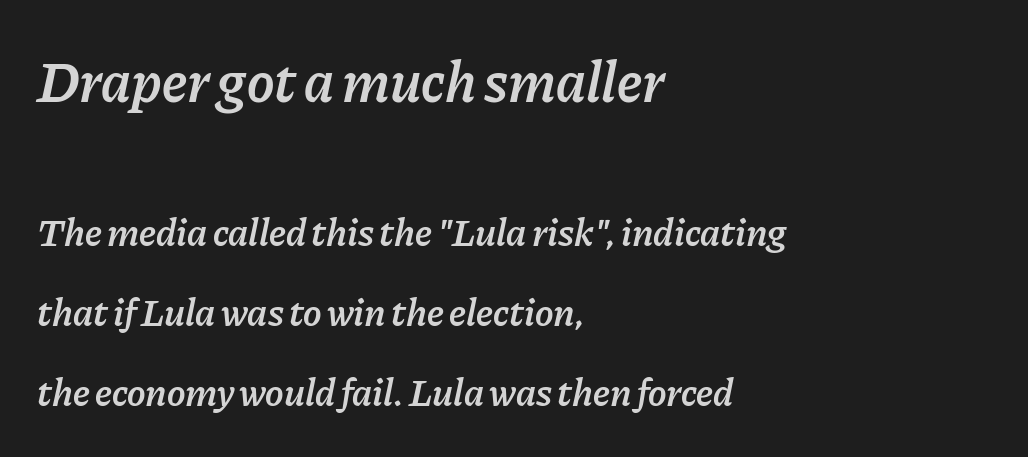
Q: Is the text bold? A: Semi-bold.
Q: Is the text italic (slanted)? A: Yes, it leans right by about 11 degrees.
Q: Is the text underlined? A: No.
Q: How is the paragraph aligned? A: Left-aligned.
Q: Is the spacing between letters normal or unusually wide? A: Normal.
Q: Is the spacing between lines tight, normal or loose? A: Loose.
Q: Which block of text is set in a larger size, the first (top) or the second (bottom)? A: The first (top) one.
Q: Width (condensed, normal, or wide)? A: Normal.
Q: Stroke contrast? A: Low.
Q: x-height? A: Medium.
Q: Monospaced? A: No.
